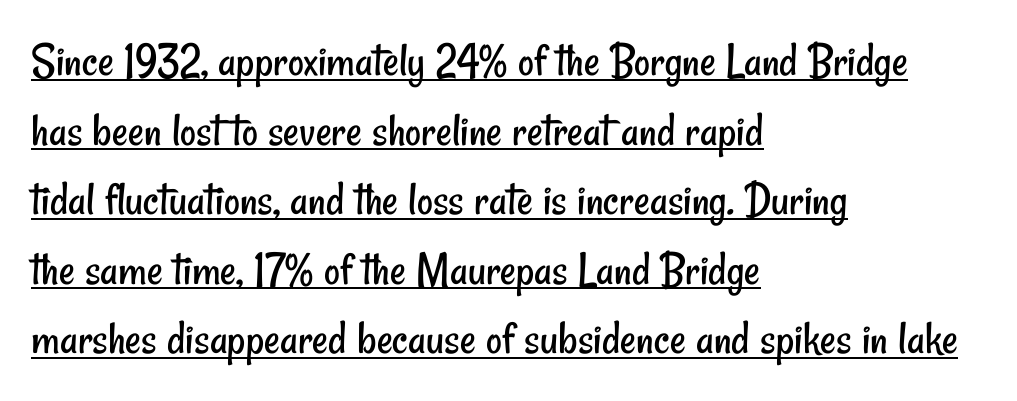
{"serif": "no", "bold": "no", "weight": "regular", "width": "condensed", "stroke_contrast": "low", "x_height": "small", "monospaced": "no", "underline": "yes", "align": "left", "line_spacing": "normal", "line_spacing_ratio": 1.42, "letter_spacing": "normal", "letter_spacing_em": 0.0, "glyph_px": 49}
